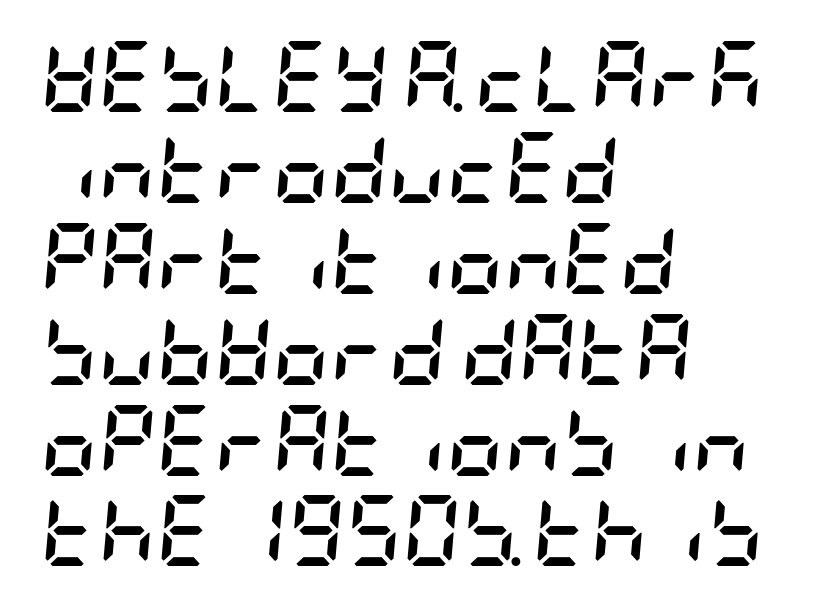
{"italic": "yes", "lean": "right", "slant_degrees": 5, "bold": "yes", "weight": "semibold", "width": "condensed", "stroke_contrast": "low", "x_height": "large", "underline": "no", "align": "left", "line_spacing": "normal", "line_spacing_ratio": 1.28, "letter_spacing": "normal", "letter_spacing_em": 0.0, "glyph_px": 71}
